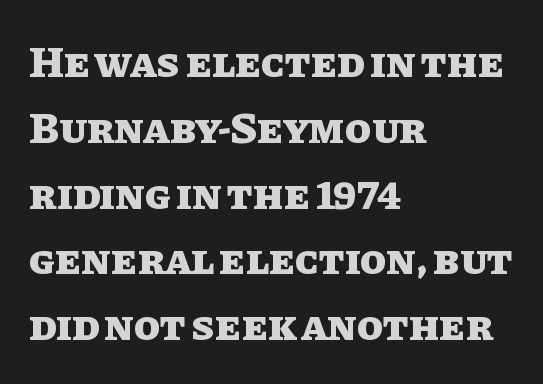
{"italic": "no", "bold": "yes", "weight": "heavy", "width": "normal", "stroke_contrast": "low", "x_height": "large", "monospaced": "no", "underline": "no", "align": "left", "line_spacing": "normal", "line_spacing_ratio": 1.53, "letter_spacing": "normal", "letter_spacing_em": 0.0, "glyph_px": 43}
